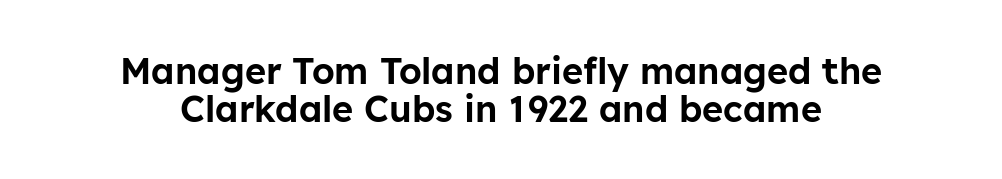
The image shows 36 px sans-serif type, upright; set centered, tight line spacing (1.05x), normal letter spacing, not underlined; low stroke contrast and a medium x-height.
